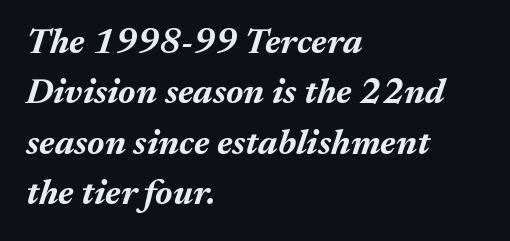
Q: Is the text bold? A: Yes.
Q: Is the text italic (slanted)? A: Yes, it leans right by about 17 degrees.
Q: Is the text underlined? A: No.
Q: How is the paragraph aligned? A: Left-aligned.
Q: Is the spacing between letters normal or unusually wide? A: Normal.
Q: Is the spacing between lines tight, normal or loose? A: Normal.
Q: Width (condensed, normal, or wide)? A: Normal.
Q: Stroke contrast? A: Medium.
Q: x-height? A: Medium.
Q: Monospaced? A: No.
